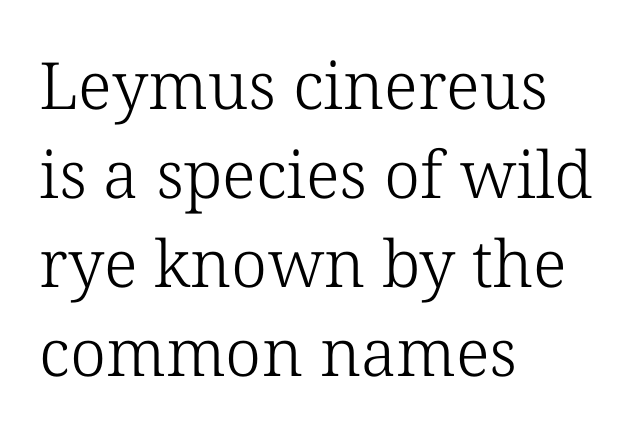
Weight class: somewhere from thin through regular. The block of text has a typical density, with ordinary space between rows. No extra tracking has been applied to these lines. Stroke terminals: seriffed. Note the varied advance widths — an 'i' is clearly narrower than an 'm'. Has an underline been added? It has not.
